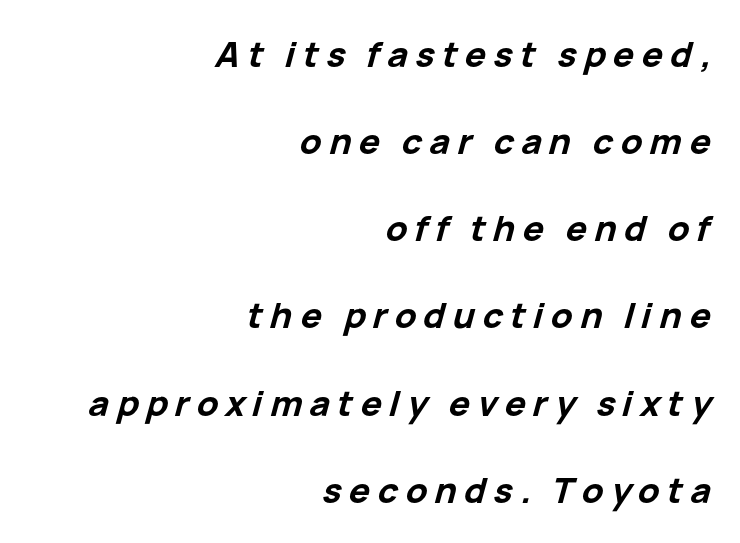
{"italic": "yes", "lean": "right", "slant_degrees": 15, "bold": "yes", "weight": "bold", "width": "normal", "stroke_contrast": "low", "x_height": "medium", "monospaced": "no", "underline": "no", "align": "right", "line_spacing": "loose", "line_spacing_ratio": 2.49, "letter_spacing": "wide", "letter_spacing_em": 0.21, "glyph_px": 35}
